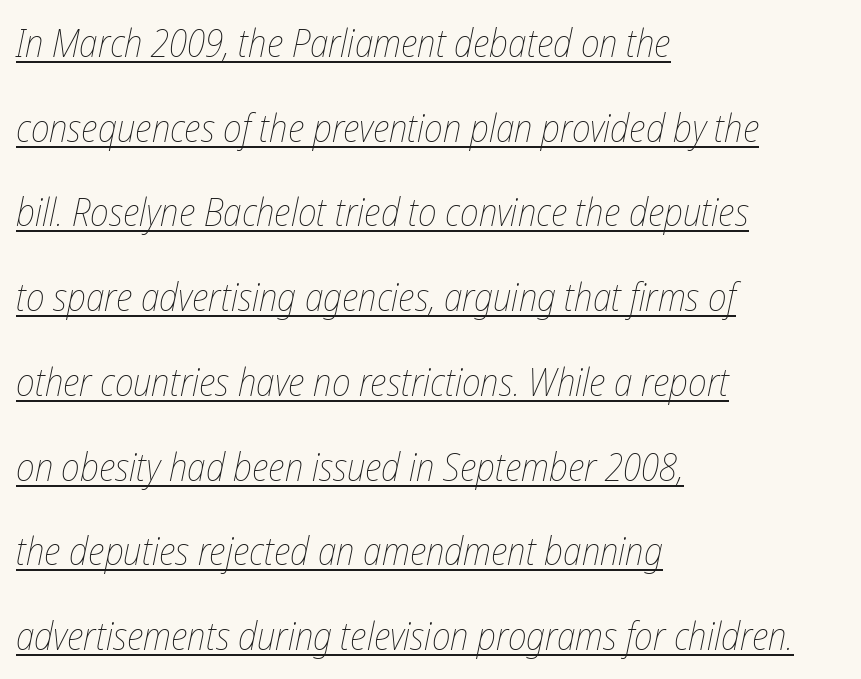
Notice how a bar underscores the lettering throughout. Every row of glyphs begins at an identical x-position on the left. Caption: face not bold, strokes unweighted. No extra tracking has been applied to these lines. Spacing verdict: proportional, widths tailored to each character. Rows of type keep a wide berth in the vertical direction.
